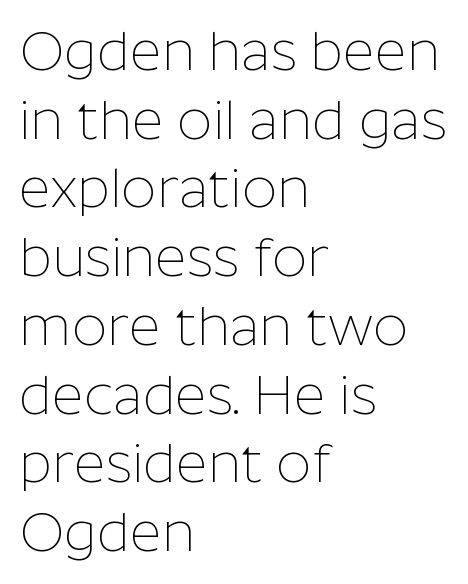
Q: Is the text bold? A: No.
Q: Is the text italic (slanted)? A: No, it is upright.
Q: Is the typeface a serif or a sans-serif typeface? A: Sans-serif.
Q: Is the text underlined? A: No.
Q: How is the paragraph aligned? A: Left-aligned.
Q: Is the spacing between letters normal or unusually wide? A: Normal.
Q: Is the spacing between lines tight, normal or loose? A: Normal.
Q: Width (condensed, normal, or wide)? A: Normal.
Q: Stroke contrast? A: Low.
Q: x-height? A: Medium.
Q: Monospaced? A: No.
